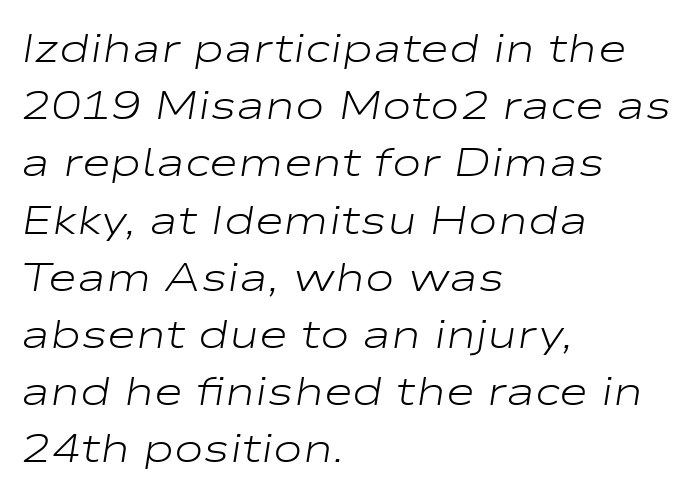
Q: Is the text bold? A: No.
Q: Is the text italic (slanted)? A: Yes, it leans right by about 9 degrees.
Q: Is the text underlined? A: No.
Q: How is the paragraph aligned? A: Left-aligned.
Q: Is the spacing between letters normal or unusually wide? A: Normal.
Q: Is the spacing between lines tight, normal or loose? A: Normal.
Q: Width (condensed, normal, or wide)? A: Wide.
Q: Stroke contrast? A: Low.
Q: x-height? A: Medium.
Q: Monospaced? A: No.
